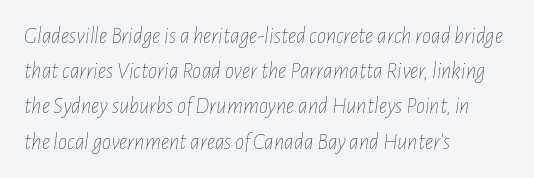
The image shows 23 px text type, italic (leaning right); set left-aligned, normal line spacing (1.53x), normal letter spacing, not underlined.
